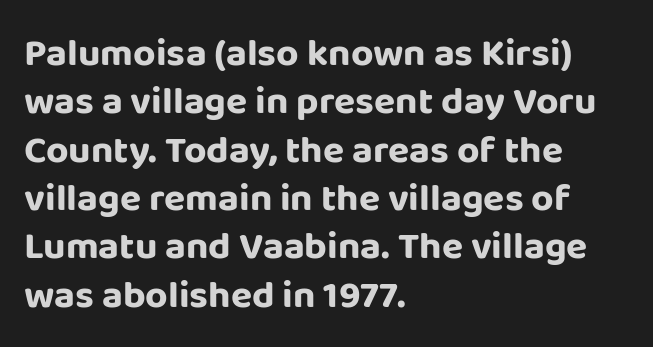
Q: Is the text bold? A: Yes.
Q: Is the text italic (slanted)? A: No, it is upright.
Q: Is the typeface a serif or a sans-serif typeface? A: Sans-serif.
Q: Is the text underlined? A: No.
Q: How is the paragraph aligned? A: Left-aligned.
Q: Is the spacing between letters normal or unusually wide? A: Normal.
Q: Width (condensed, normal, or wide)? A: Normal.
Q: Stroke contrast? A: Low.
Q: x-height? A: Large.
Q: Monospaced? A: No.
